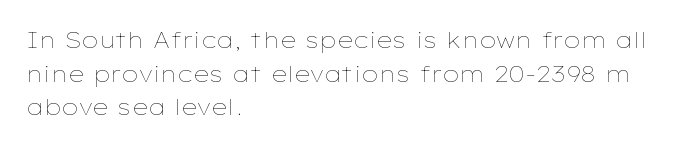
Unbolded letterforms with no extra heft. The letterforms sit shoulder to shoulder at normal distance. Line spacing here is normal. Glance below the letters and you will spot only blank space. Visually the block forms a straight wall on the left and a jagged coastline on the right.
